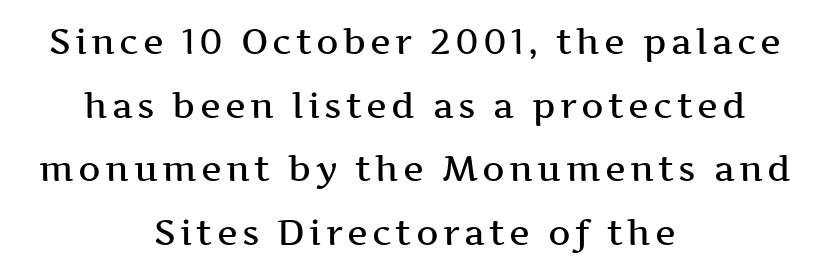
The image shows 35 px semibold, wide serif type, upright; set centered, line spacing 1.82x, not underlined; medium stroke contrast and a medium x-height.
